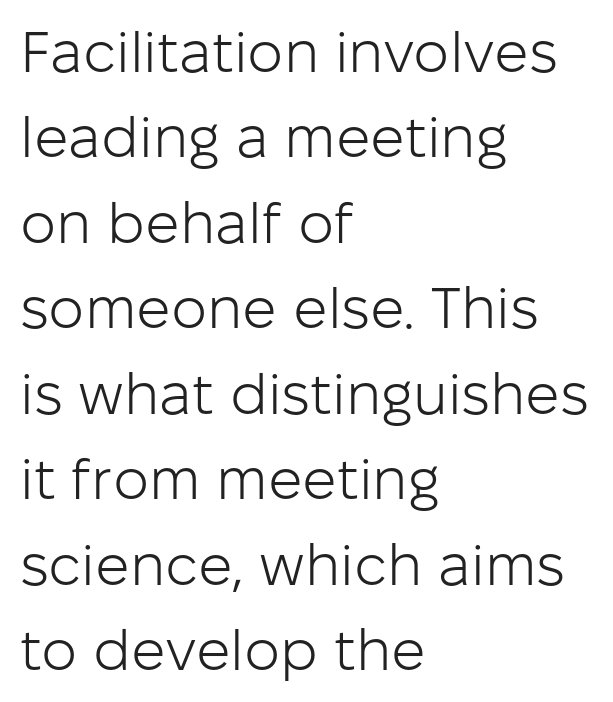
Letterform terminals end flat and unadorned throughout the passage. These lines were composed using upright roman letters. No letter is thick-stroked: the sample isn't bold. The letters advance in unequal steps, a hallmark of proportional type. This rendering features lettering with no underline. Regular leading.
